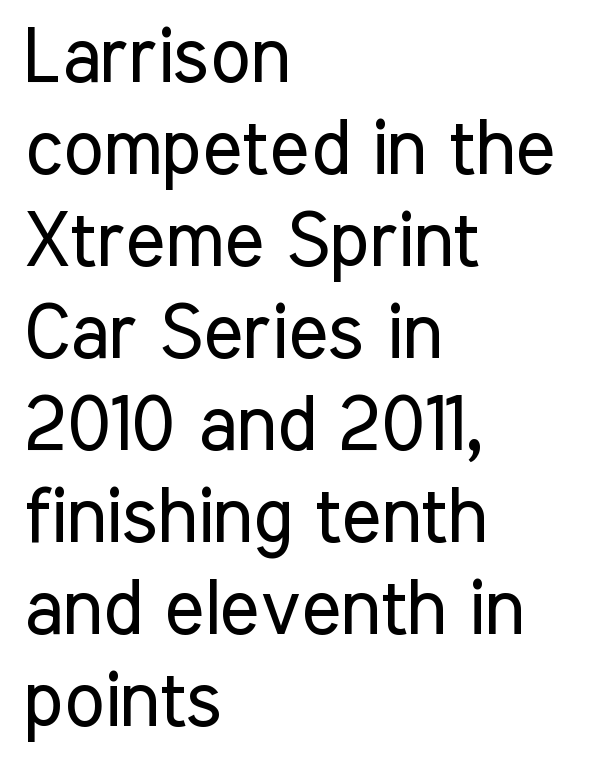
{"serif": "no", "italic": "no", "bold": "no", "weight": "regular", "width": "condensed", "stroke_contrast": "low", "x_height": "medium", "monospaced": "no", "underline": "no", "align": "left", "line_spacing_ratio": 1.21, "letter_spacing": "normal", "letter_spacing_em": 0.0, "glyph_px": 76}
